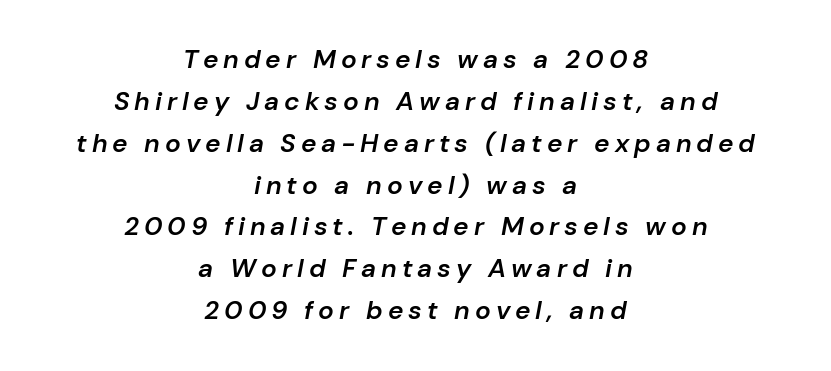
Underlining? Definitely not there. The face used here has a pronounced slope to its letters. Caption: semibold face, moderately heavy strokes. The rows are spaced the way most documents space them.
